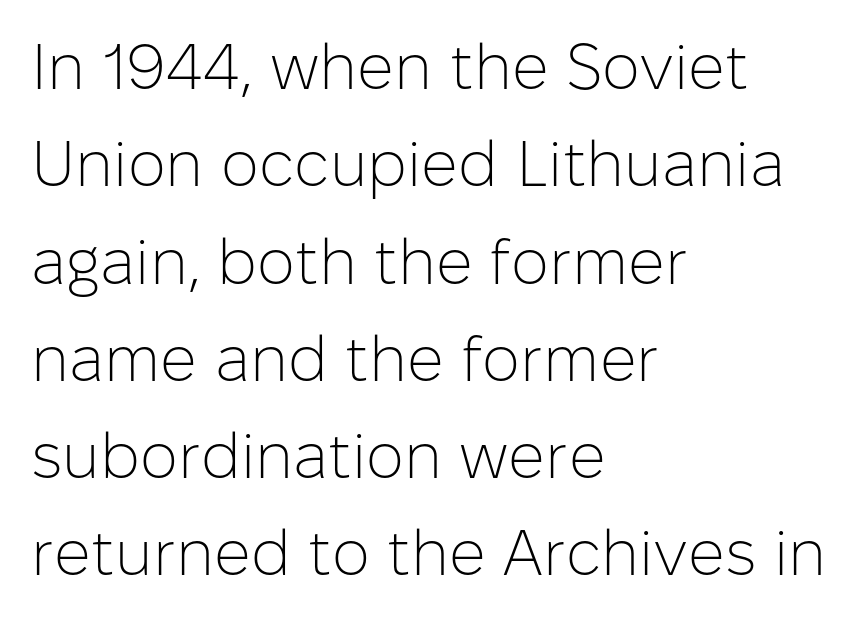
The image shows 64 px light sans-serif type, upright; set left-aligned, normal line spacing (1.52x), normal letter spacing, not underlined; low stroke contrast and a medium x-height.
